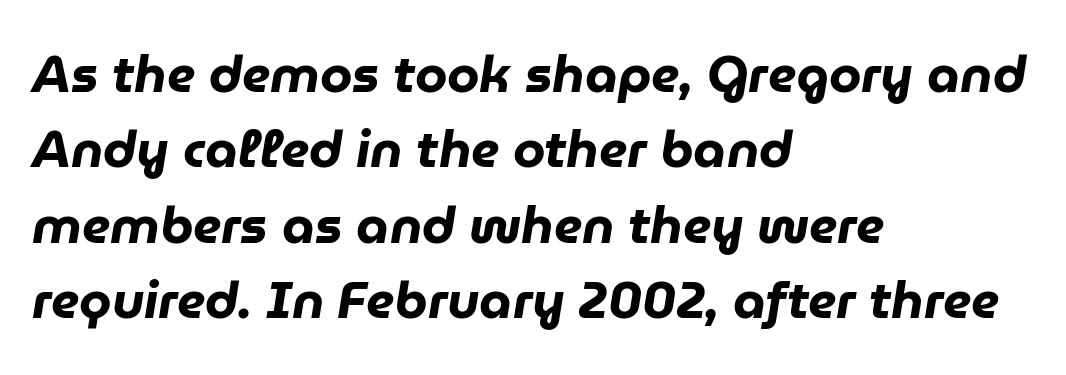
{"italic": "yes", "lean": "right", "slant_degrees": 9, "bold": "yes", "weight": "heavy", "width": "normal", "stroke_contrast": "low", "x_height": "medium", "monospaced": "no", "underline": "no", "align": "left", "line_spacing": "normal", "line_spacing_ratio": 1.45, "letter_spacing": "normal", "letter_spacing_em": 0.0, "glyph_px": 52}
